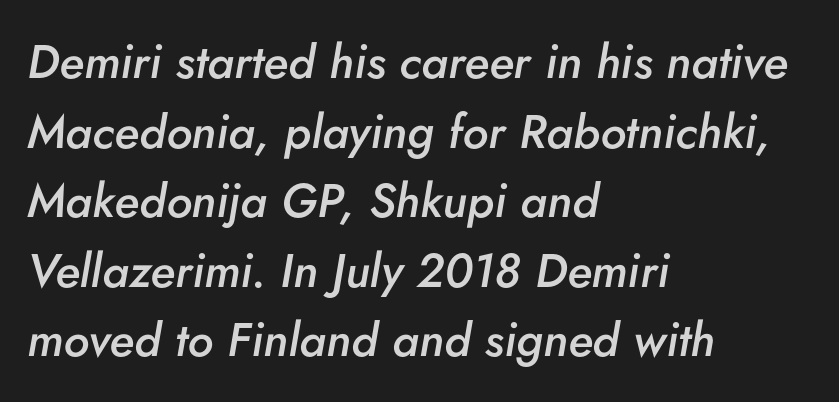
The image shows 47 px semibold type, italic (leaning right); set left-aligned, normal line spacing (1.48x), normal letter spacing, not underlined; low stroke contrast and a small x-height.
